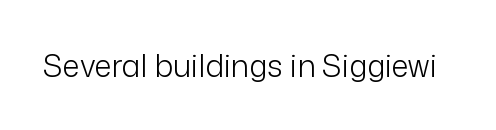
Q: Is the text bold? A: No.
Q: Is the text italic (slanted)? A: No, it is upright.
Q: Is the typeface a serif or a sans-serif typeface? A: Sans-serif.
Q: Is the text underlined? A: No.
Q: Is the spacing between letters normal or unusually wide? A: Normal.
Q: Width (condensed, normal, or wide)? A: Normal.
Q: Stroke contrast? A: Low.
Q: x-height? A: Medium.
Q: Monospaced? A: No.
